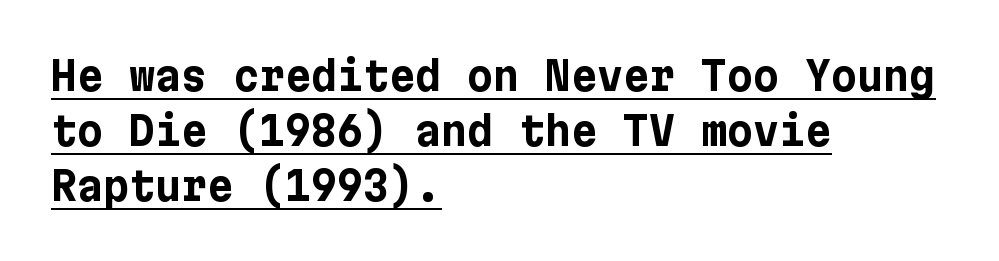
Q: Is the text bold? A: Yes.
Q: Is the text italic (slanted)? A: No, it is upright.
Q: Is the typeface a serif or a sans-serif typeface? A: Sans-serif.
Q: Is the text underlined? A: Yes.
Q: How is the paragraph aligned? A: Left-aligned.
Q: Is the spacing between letters normal or unusually wide? A: Normal.
Q: Is the spacing between lines tight, normal or loose? A: Normal.
Q: Width (condensed, normal, or wide)? A: Normal.
Q: Stroke contrast? A: Low.
Q: x-height? A: Medium.
